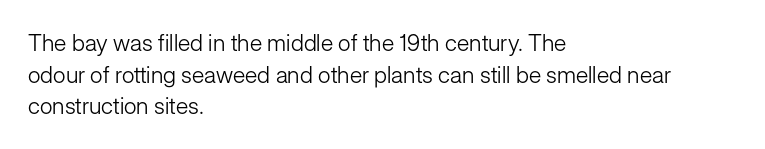
{"italic": "no", "bold": "no", "underline": "no", "align": "left", "line_spacing": "normal", "line_spacing_ratio": 1.37, "letter_spacing": "normal", "letter_spacing_em": 0.0, "glyph_px": 23}
